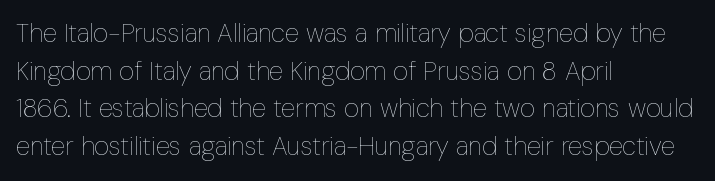
This sample is left-justified, so line endings fall wherever the words run out. Short note: letters normally spaced. These lines were composed using upright roman letters. Nothing heavy about these letters — not bold at all. The glyphs are unaccompanied by any horizontal stroke below them. Quick note: interline space is typical.
